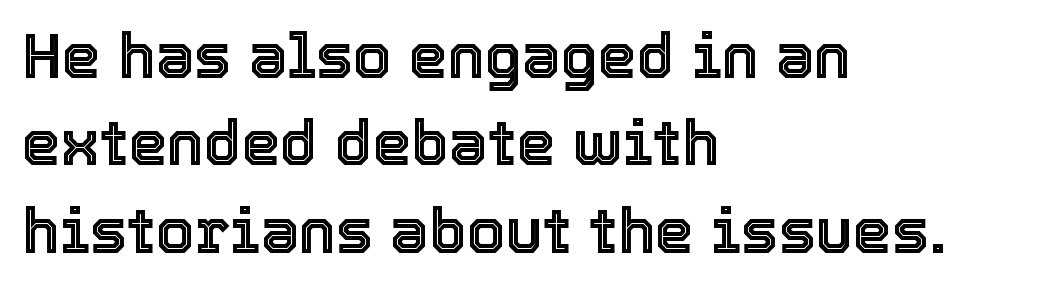
Q: Is the text italic (slanted)? A: No, it is upright.
Q: Is the text underlined? A: No.
Q: How is the paragraph aligned? A: Left-aligned.
Q: Is the spacing between letters normal or unusually wide? A: Normal.
Q: Is the spacing between lines tight, normal or loose? A: Normal.
Q: Width (condensed, normal, or wide)? A: Normal.
Q: x-height? A: Medium.
Q: Monospaced? A: No.
